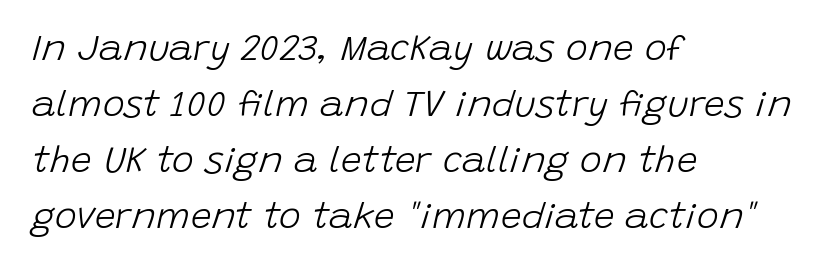
Q: Is the text bold? A: No.
Q: Is the text italic (slanted)? A: Yes, it leans right by about 15 degrees.
Q: Is the text underlined? A: No.
Q: How is the paragraph aligned? A: Left-aligned.
Q: Is the spacing between letters normal or unusually wide? A: Normal.
Q: Is the spacing between lines tight, normal or loose? A: Normal.
Q: Width (condensed, normal, or wide)? A: Normal.
Q: Stroke contrast? A: Low.
Q: x-height? A: Large.
Q: Monospaced? A: No.
